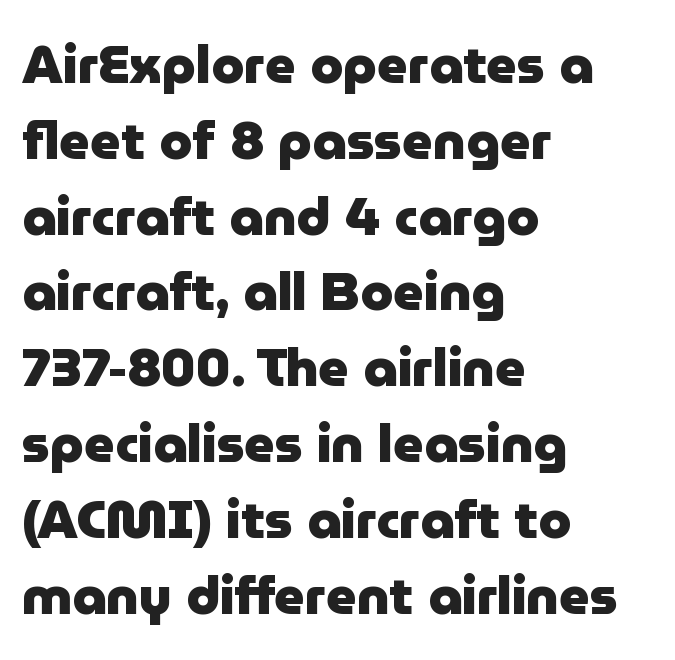
Q: Is the text bold? A: Yes.
Q: Is the text italic (slanted)? A: No, it is upright.
Q: Is the typeface a serif or a sans-serif typeface? A: Sans-serif.
Q: Is the text underlined? A: No.
Q: How is the paragraph aligned? A: Left-aligned.
Q: Is the spacing between letters normal or unusually wide? A: Normal.
Q: Is the spacing between lines tight, normal or loose? A: Normal.
Q: Width (condensed, normal, or wide)? A: Normal.
Q: Stroke contrast? A: Low.
Q: x-height? A: Medium.
Q: Monospaced? A: No.
